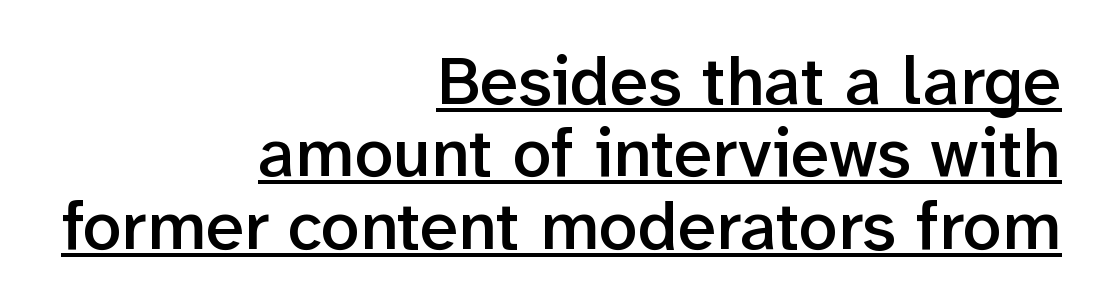
{"serif": "no", "italic": "no", "bold": "semi", "weight": "semibold", "width": "normal", "stroke_contrast": "low", "x_height": "medium", "monospaced": "no", "underline": "yes", "align": "right", "line_spacing": "tight", "line_spacing_ratio": 1.05, "letter_spacing": "normal", "letter_spacing_em": 0.0, "glyph_px": 69}
